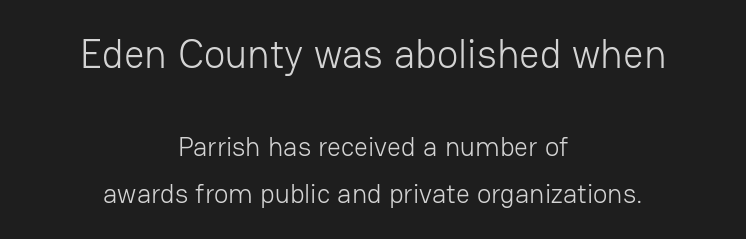
{"serif": "no", "italic": "no", "bold": "no", "weight": "light", "width": "normal", "stroke_contrast": "low", "x_height": "medium", "monospaced": "no", "underline": "no", "align": "center", "line_spacing_ratio": 1.73, "letter_spacing": "normal", "letter_spacing_em": 0.0, "larger_block": "first", "size_ratio": 1.48, "glyph_px": 40}
